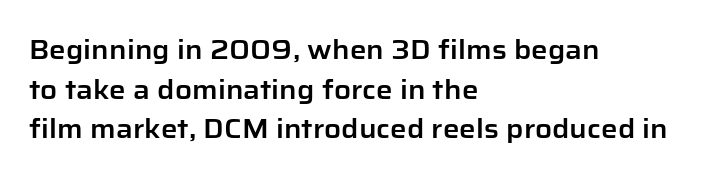
{"italic": "no", "underline": "no", "align": "left", "line_spacing": "normal", "line_spacing_ratio": 1.52, "letter_spacing": "normal", "letter_spacing_em": 0.0, "glyph_px": 26}
